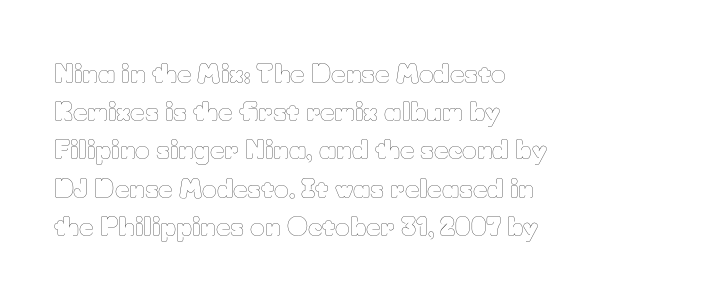
The glyphs are unaccompanied by any horizontal stroke below them. Posture: vertical. These lines keep a tight, regular rhythm from letter to letter. Interline gaps are of average width in this sample. The paragraph shown leans on its left margin.
